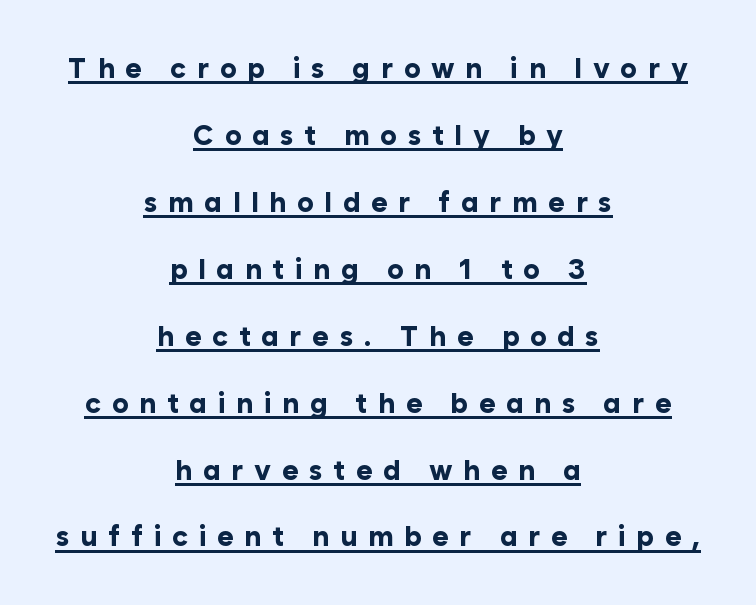
{"serif": "no", "italic": "no", "bold": "yes", "weight": "bold", "width": "normal", "stroke_contrast": "low", "x_height": "medium", "monospaced": "no", "underline": "yes", "align": "center", "line_spacing": "loose", "line_spacing_ratio": 2.39, "letter_spacing": "wide", "letter_spacing_em": 0.38, "glyph_px": 28}
